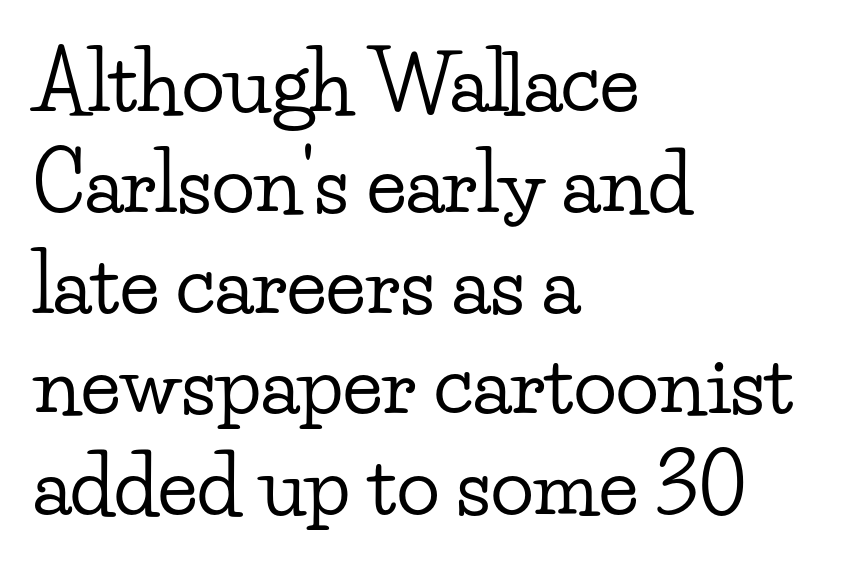
{"serif": "yes", "italic": "no", "width": "wide", "stroke_contrast": "low", "x_height": "small", "monospaced": "no", "underline": "no", "align": "left", "line_spacing": "normal", "line_spacing_ratio": 1.26, "letter_spacing": "normal", "letter_spacing_em": 0.0, "glyph_px": 80}
